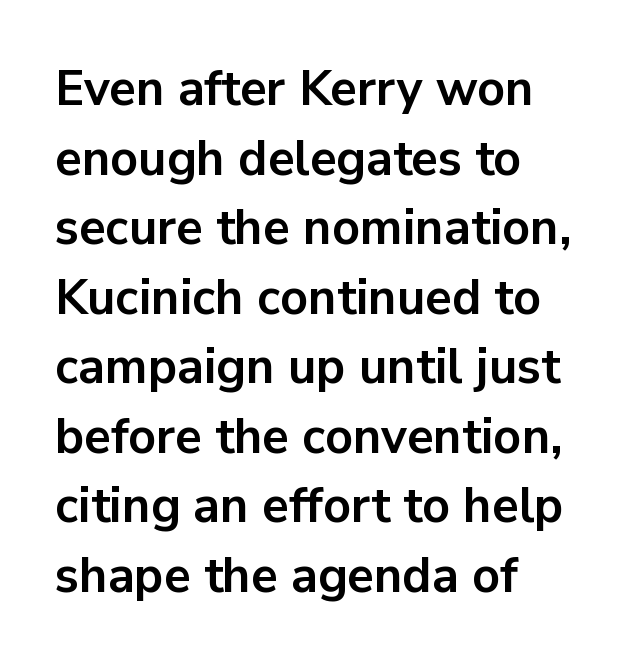
{"serif": "no", "italic": "no", "bold": "yes", "weight": "bold", "width": "normal", "stroke_contrast": "low", "x_height": "medium", "monospaced": "no", "underline": "no", "align": "left", "line_spacing": "normal", "line_spacing_ratio": 1.42, "letter_spacing": "normal", "letter_spacing_em": 0.0, "glyph_px": 49}
